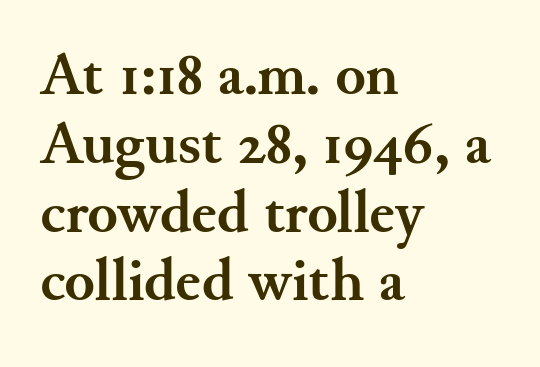
The image shows 62 px semibold serif type, upright; set left-aligned, tight line spacing (1.11x), normal letter spacing, not underlined; medium stroke contrast and a small x-height.
